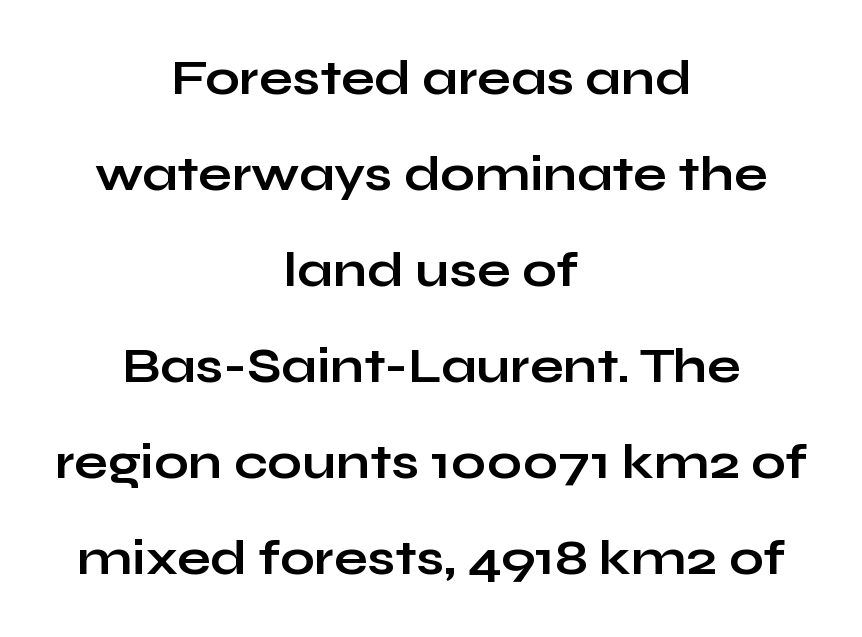
Q: Is the text bold? A: Yes.
Q: Is the text italic (slanted)? A: No, it is upright.
Q: Is the typeface a serif or a sans-serif typeface? A: Sans-serif.
Q: Is the text underlined? A: No.
Q: How is the paragraph aligned? A: Centered.
Q: Is the spacing between letters normal or unusually wide? A: Normal.
Q: Is the spacing between lines tight, normal or loose? A: Loose.
Q: Width (condensed, normal, or wide)? A: Wide.
Q: Stroke contrast? A: Low.
Q: x-height? A: Medium.
Q: Monospaced? A: No.
